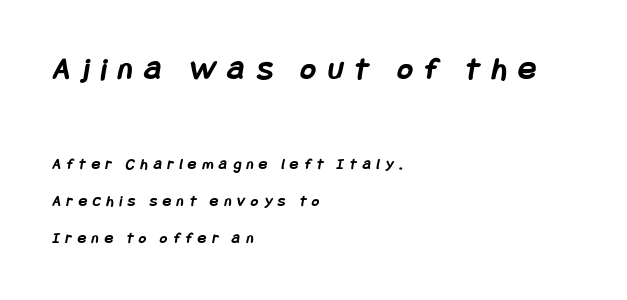
The image shows 33 px semibold, condensed sans-serif type; set left-aligned, loose line spacing (2.34x), unusually wide letter spacing (+0.36 em), not underlined; the first (top) block is 2.06x larger; low stroke contrast and a large x-height.
